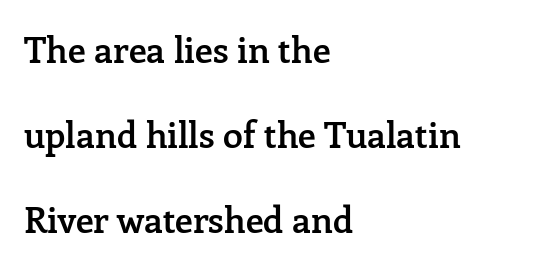
Is this a fixed-width face? No — the glyphs have proportional, varying widths. Every letter is mildly thick-stroked: semibold rather than bold. These lines were composed using upright roman letters. A great deal of white space separates one row of letters from the next.
